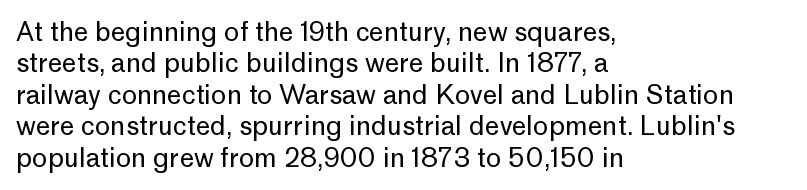
Q: Is the text bold? A: No.
Q: Is the text italic (slanted)? A: No, it is upright.
Q: Is the text underlined? A: No.
Q: How is the paragraph aligned? A: Left-aligned.
Q: Is the spacing between letters normal or unusually wide? A: Normal.
